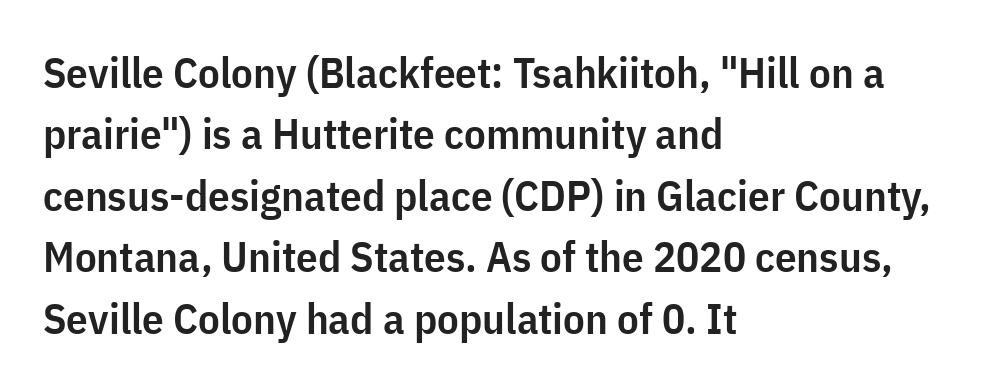
The image shows 43 px semibold, condensed sans-serif type, upright; set left-aligned, normal line spacing (1.43x), normal letter spacing, not underlined; low stroke contrast and a medium x-height.
